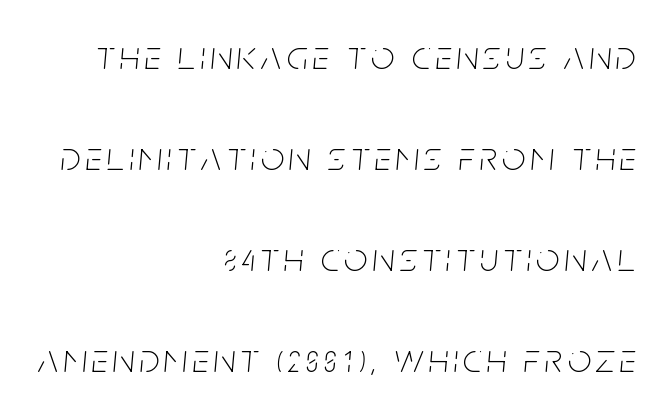
{"italic": "yes", "lean": "right", "slant_degrees": 5, "bold": "no", "weight": "thin", "width": "condensed", "stroke_contrast": "low", "x_height": "large", "monospaced": "no", "underline": "no", "align": "right", "line_spacing": "loose", "line_spacing_ratio": 2.46, "glyph_px": 41}
